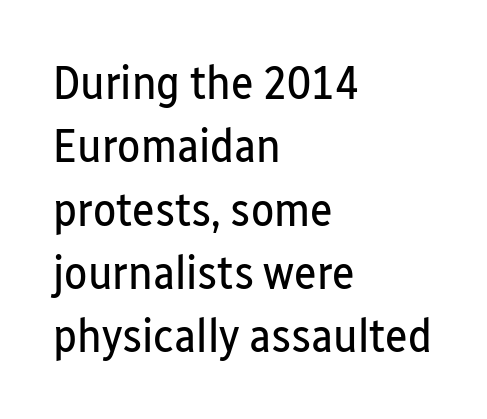
Q: Is the text bold? A: No.
Q: Is the text italic (slanted)? A: No, it is upright.
Q: Is the typeface a serif or a sans-serif typeface? A: Sans-serif.
Q: Is the text underlined? A: No.
Q: How is the paragraph aligned? A: Left-aligned.
Q: Is the spacing between letters normal or unusually wide? A: Normal.
Q: Is the spacing between lines tight, normal or loose? A: Normal.
Q: Width (condensed, normal, or wide)? A: Condensed.
Q: Stroke contrast? A: Low.
Q: x-height? A: Medium.
Q: Monospaced? A: No.
